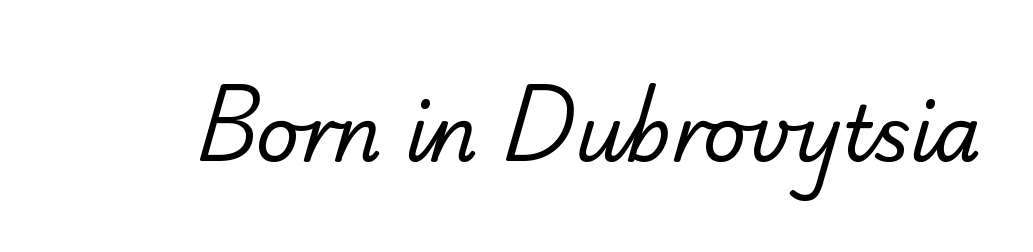
Ink coverage per letter is moderate at most. In terms of letterform style, serifs are entirely absent. No word sits above an underline. The letters advance in unequal steps, a hallmark of proportional type.
